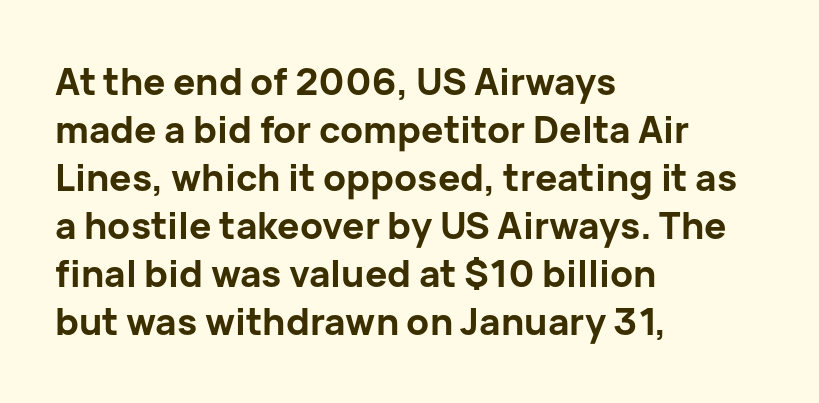
The image shows 37 px bold sans-serif type, upright; set left-aligned, normal line spacing (1.3x), normal letter spacing, not underlined; low stroke contrast and a medium x-height.
